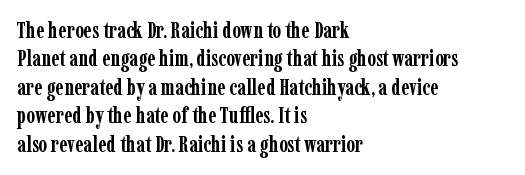
The image shows 22 px bold type, upright; set left-aligned, normal line spacing (1.29x), normal letter spacing, not underlined.
